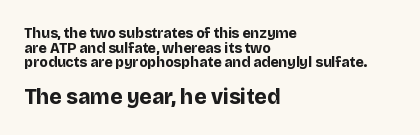
{"italic": "no", "bold": "yes", "underline": "no", "align": "left", "line_spacing": "tight", "line_spacing_ratio": 1.04, "letter_spacing": "normal", "letter_spacing_em": 0.0, "larger_block": "second", "size_ratio": 1.5, "glyph_px": 21}
